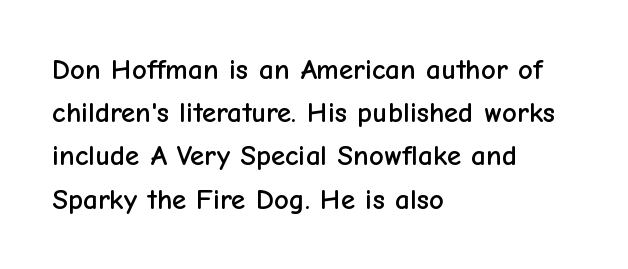
The text was rendered using a sans face with plain stroke endings. Every row of glyphs begins at an identical x-position on the left. Tracking here is standard; glyphs follow each other at the usual distance. Style check: upright.
